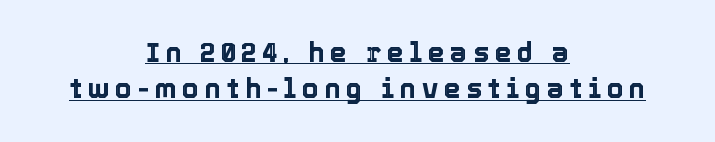
In designer terms, the underline attribute is active on this setting. Each line is balanced around a shared central axis. This is roman type, the default non-slanted kind. The space between consecutive lines is moderate.
